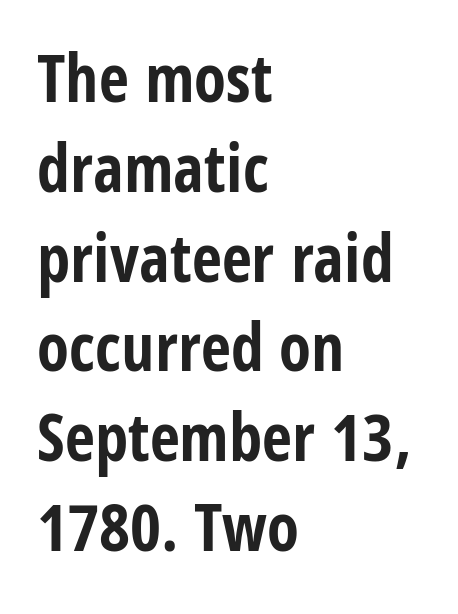
The image shows 66 px bold, condensed sans-serif type, upright; set left-aligned, normal line spacing (1.36x), normal letter spacing, not underlined; low stroke contrast and a large x-height.
